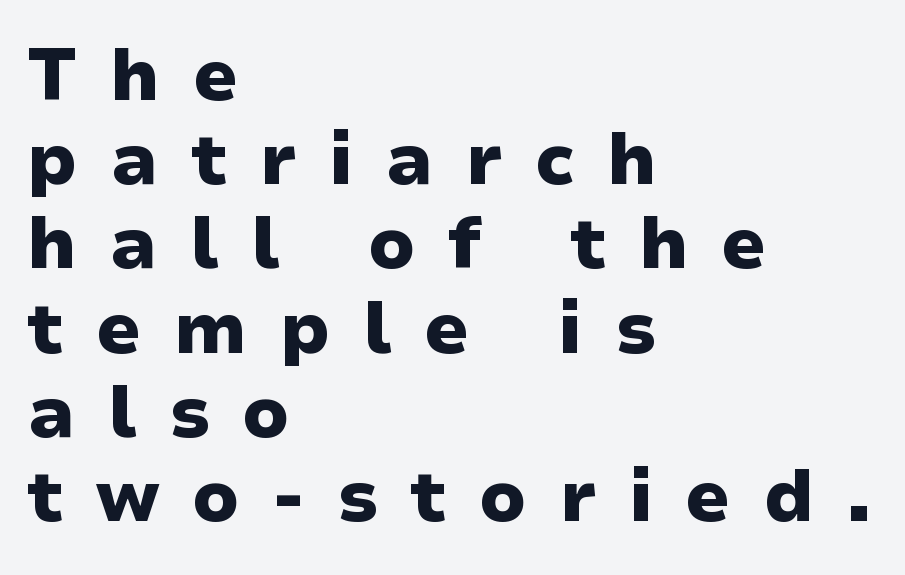
{"serif": "no", "italic": "no", "bold": "yes", "weight": "heavy", "width": "wide", "stroke_contrast": "low", "x_height": "medium", "monospaced": "no", "underline": "no", "align": "left", "line_spacing_ratio": 1.17, "letter_spacing": "wide", "letter_spacing_em": 0.45, "glyph_px": 72}
